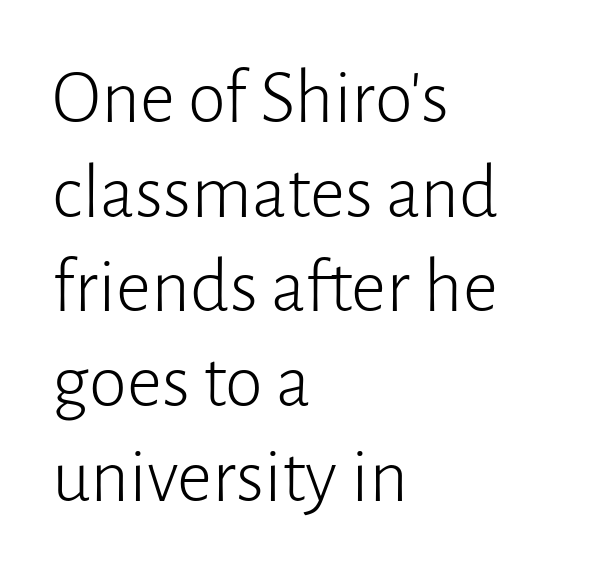
Q: Is the text bold? A: No.
Q: Is the text italic (slanted)? A: No, it is upright.
Q: Is the typeface a serif or a sans-serif typeface? A: Sans-serif.
Q: Is the text underlined? A: No.
Q: How is the paragraph aligned? A: Left-aligned.
Q: Is the spacing between letters normal or unusually wide? A: Normal.
Q: Width (condensed, normal, or wide)? A: Normal.
Q: Stroke contrast? A: Low.
Q: x-height? A: Medium.
Q: Monospaced? A: No.
